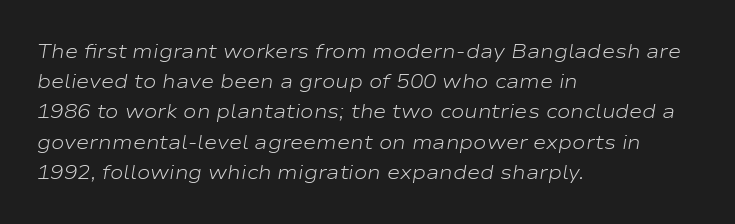
The image shows 20 px text type, italic (leaning right); set left-aligned, normal line spacing (1.51x), normal letter spacing, not underlined.
